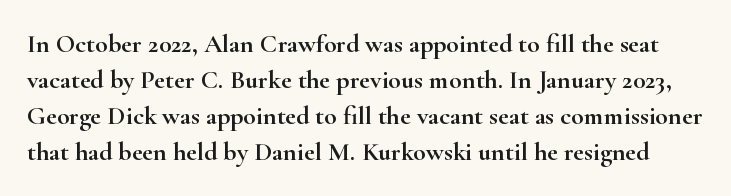
{"italic": "no", "underline": "no", "line_spacing": "normal", "line_spacing_ratio": 1.39, "letter_spacing": "normal", "letter_spacing_em": 0.0, "glyph_px": 26}
